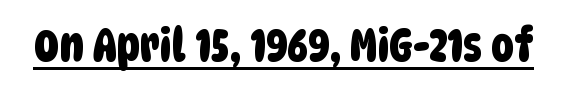
The image shows 46 px condensed sans-serif type; set normal letter spacing, underlined; low stroke contrast and a large x-height.
